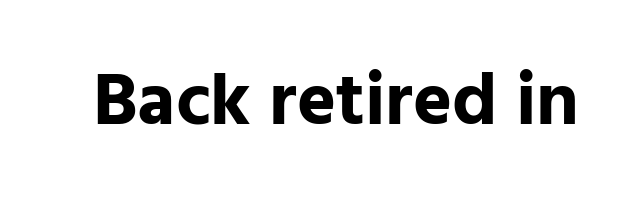
Each letter keeps its own natural width here, so spacing adapts to shape. The font's upright variant was chosen for this text. Grotesque or geometric, the face here clearly has no serifs. The font is running at its bold setting. Honestly, the letter spacing is just normal — you wouldn't notice it.
